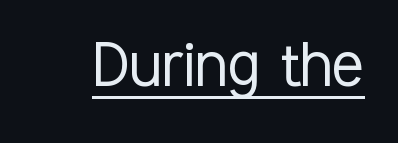
{"serif": "no", "italic": "no", "bold": "no", "weight": "light", "width": "condensed", "stroke_contrast": "low", "x_height": "medium", "monospaced": "no", "underline": "yes", "letter_spacing": "normal", "letter_spacing_em": 0.0, "glyph_px": 74}
